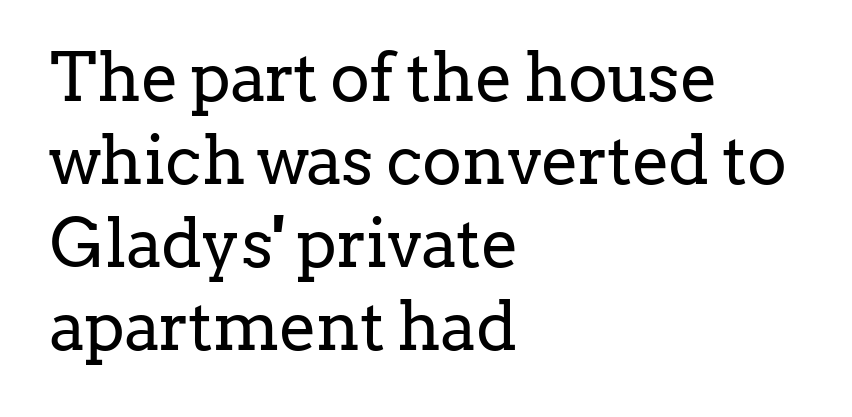
The image shows 67 px regular-weight serif type, upright; set left-aligned, line spacing 1.24x, normal letter spacing, not underlined; low stroke contrast and a medium x-height.
